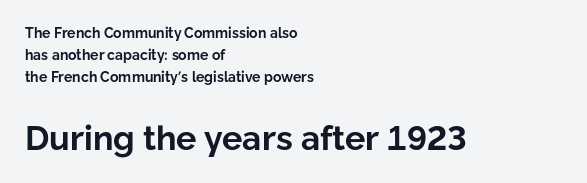
Letter spacing: default. Bold? Absolutely — the strokes are thick and heavy. Posture: upright roman. Is this a fixed-width face? No — the glyphs have proportional, varying widths. Leading matches the norm, producing a regular column.
